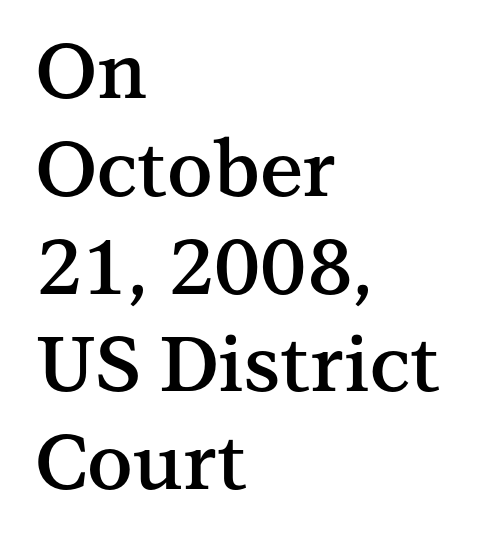
The image shows 77 px semibold serif type, upright; set left-aligned, normal line spacing (1.27x), normal letter spacing, not underlined; medium stroke contrast and a medium x-height.
